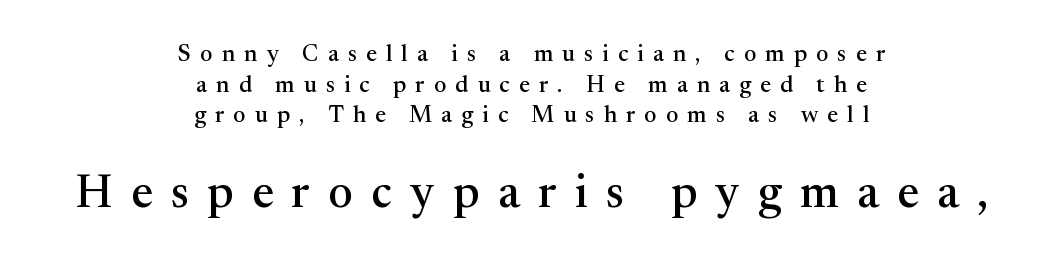
The image shows 46 px serif type, upright; set centered, normal line spacing (1.33x), unusually wide letter spacing (+0.4 em), not underlined; the second (bottom) block is 2.0x larger; medium stroke contrast and a medium x-height.
